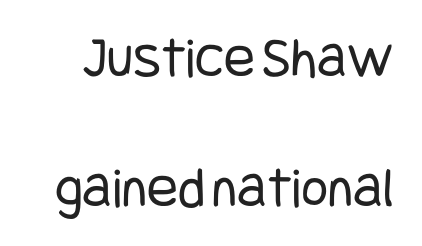
{"serif": "no", "italic": "no", "bold": "no", "weight": "regular", "width": "condensed", "stroke_contrast": "low", "x_height": "large", "underline": "no", "line_spacing": "loose", "line_spacing_ratio": 2.25, "letter_spacing": "normal", "letter_spacing_em": 0.0, "glyph_px": 58}
